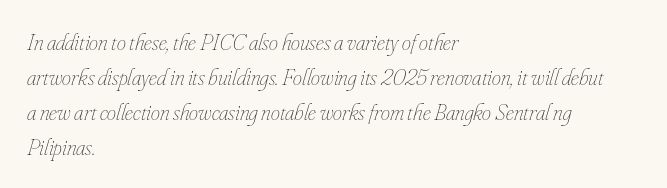
The letterforms sit at book weight or below. The axis of the letterforms is tilted away from vertical. In CSS terms this would be text-align: left. Observe the ordinary spacing: letters are neighbours, not strangers.
